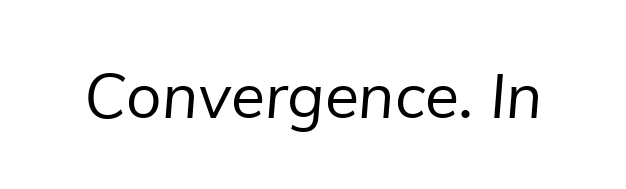
Q: Is the text bold? A: No.
Q: Is the typeface a serif or a sans-serif typeface? A: Sans-serif.
Q: Is the text underlined? A: No.
Q: Is the spacing between letters normal or unusually wide? A: Normal.
Q: Width (condensed, normal, or wide)? A: Normal.
Q: Stroke contrast? A: Low.
Q: x-height? A: Medium.
Q: Monospaced? A: No.
